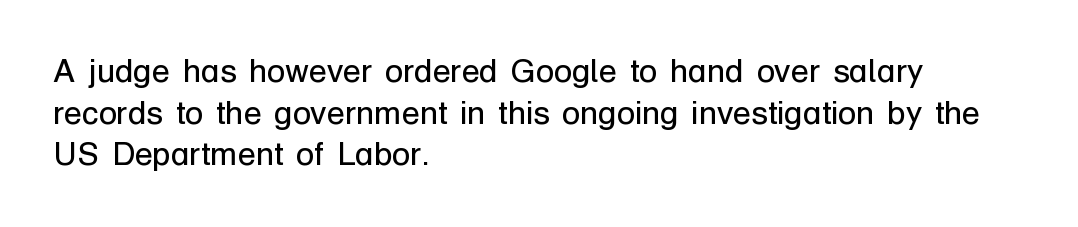
The image shows 33 px regular-weight sans-serif type, upright; set left-aligned, normal line spacing (1.26x), normal letter spacing, not underlined; low stroke contrast and a medium x-height.
